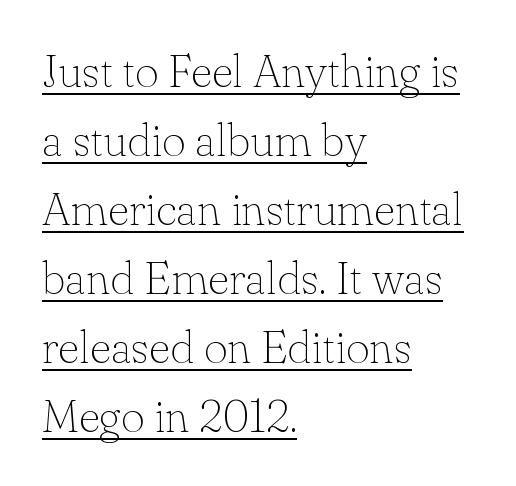
{"serif": "yes", "italic": "no", "bold": "no", "weight": "thin", "width": "normal", "stroke_contrast": "low", "x_height": "small", "monospaced": "no", "underline": "yes", "align": "left", "line_spacing": "normal", "line_spacing_ratio": 1.5, "letter_spacing": "normal", "letter_spacing_em": 0.0, "glyph_px": 46}
